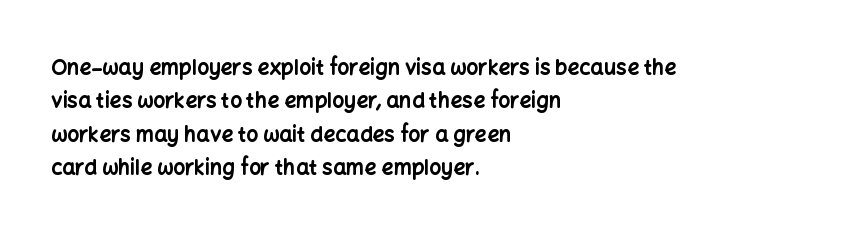
The lines sit at an ordinary, default distance from one another. Bare-footed words on every line. The rendering uses a bold face; every stroke is thick and dark. Posture: upright roman.
